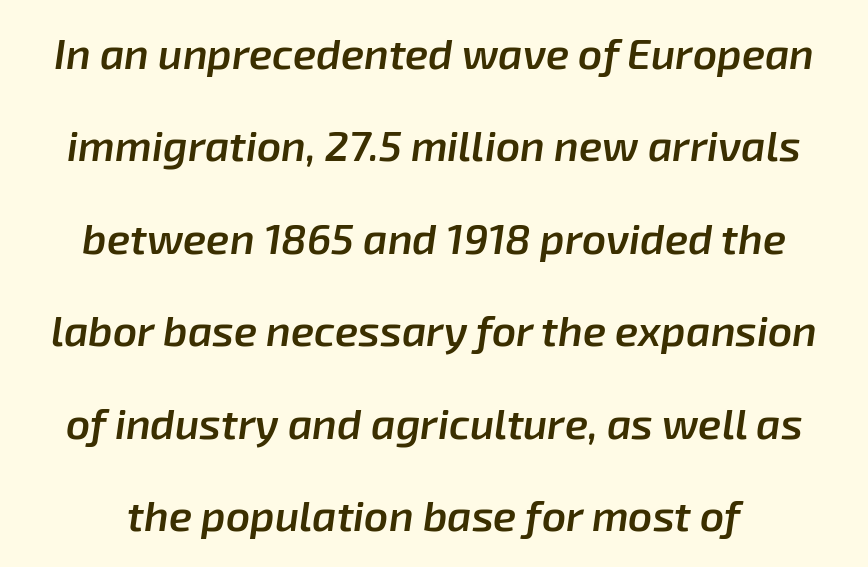
Q: Is the text bold? A: Semi-bold.
Q: Is the text italic (slanted)? A: Yes, it leans right by about 8 degrees.
Q: Is the text underlined? A: No.
Q: Is the spacing between letters normal or unusually wide? A: Normal.
Q: Is the spacing between lines tight, normal or loose? A: Loose.
Q: Width (condensed, normal, or wide)? A: Normal.
Q: Stroke contrast? A: Low.
Q: x-height? A: Medium.
Q: Monospaced? A: No.
